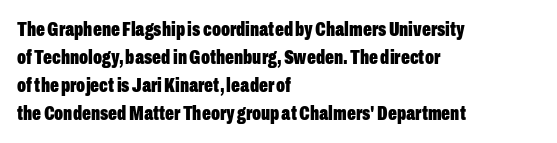
Q: Is the text bold? A: Yes.
Q: Is the text italic (slanted)? A: No, it is upright.
Q: Is the text underlined? A: No.
Q: How is the paragraph aligned? A: Left-aligned.
Q: Is the spacing between letters normal or unusually wide? A: Normal.
Q: Is the spacing between lines tight, normal or loose? A: Normal.
